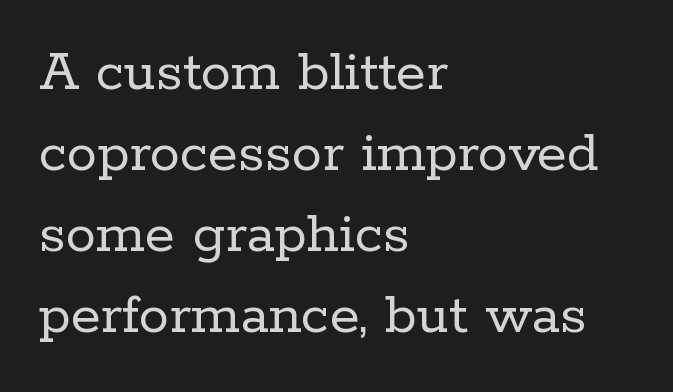
The image shows 61 px regular-weight serif type, upright; set left-aligned, normal line spacing (1.33x), normal letter spacing, not underlined; low stroke contrast and a medium x-height.
